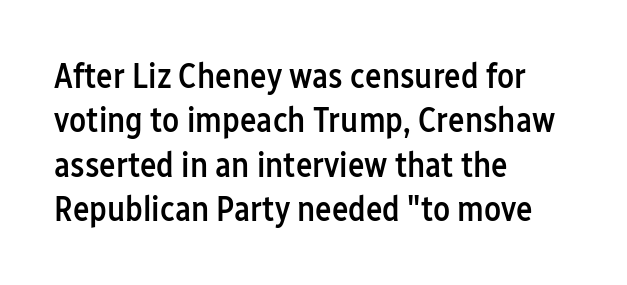
Q: Is the text bold? A: Semi-bold.
Q: Is the text italic (slanted)? A: No, it is upright.
Q: Is the typeface a serif or a sans-serif typeface? A: Sans-serif.
Q: Is the text underlined? A: No.
Q: How is the paragraph aligned? A: Left-aligned.
Q: Is the spacing between letters normal or unusually wide? A: Normal.
Q: Is the spacing between lines tight, normal or loose? A: Normal.
Q: Width (condensed, normal, or wide)? A: Condensed.
Q: Stroke contrast? A: Low.
Q: x-height? A: Medium.
Q: Monospaced? A: No.
